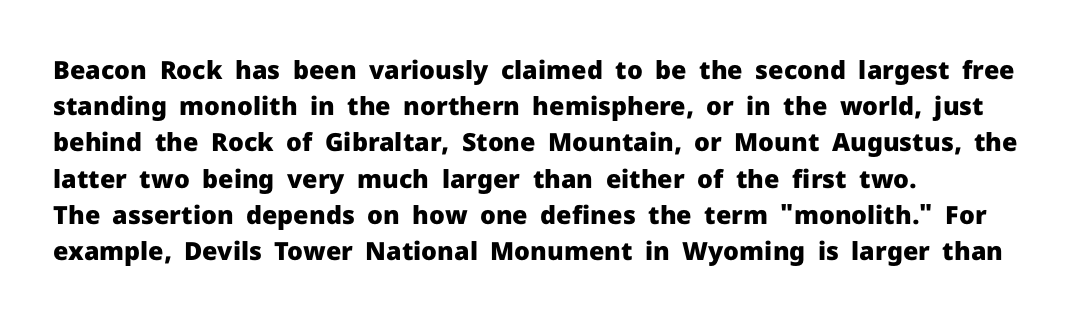
Q: Is the text bold? A: Yes.
Q: Is the text italic (slanted)? A: No, it is upright.
Q: Is the text underlined? A: No.
Q: How is the paragraph aligned? A: Left-aligned.
Q: Is the spacing between letters normal or unusually wide? A: Normal.
Q: Is the spacing between lines tight, normal or loose? A: Normal.
